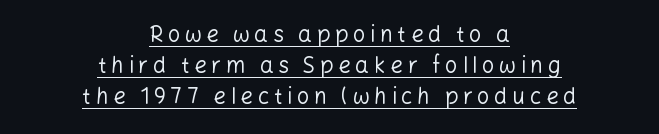
Q: Is the text bold? A: No.
Q: Is the text italic (slanted)? A: No, it is upright.
Q: Is the text underlined? A: Yes.
Q: How is the paragraph aligned? A: Centered.
Q: Is the spacing between letters normal or unusually wide? A: Unusually wide.
Q: Is the spacing between lines tight, normal or loose? A: Normal.
